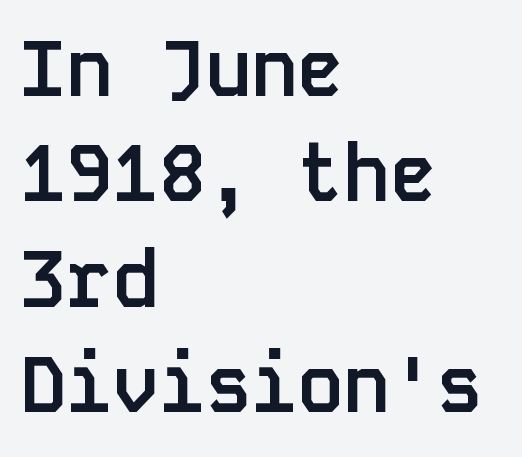
Letter spacing: default. Any mark beneath the type? The region is blank. These lines are composed in type without serifs. A dark, heavy texture on the line: the type is bold. Here the designer chose a console-style face with uniform glyph widths.
